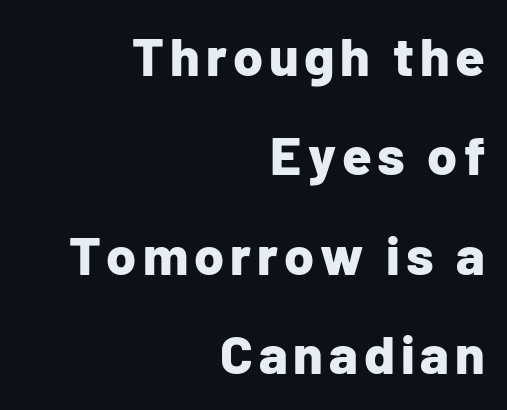
Notice how thick the strokes are: this is what a full bold looks like. Ordinary non-slanted type is in use. Spacing verdict: proportional, widths tailored to each character. Font category for this specimen: sans-serif. Does the copy run flush right? Yes — the right margin is perfectly even.
